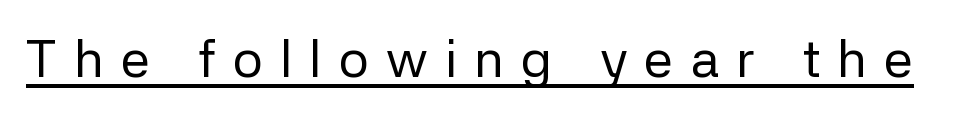
{"serif": "no", "italic": "no", "bold": "no", "weight": "regular", "width": "normal", "stroke_contrast": "low", "x_height": "medium", "monospaced": "no", "underline": "yes", "letter_spacing": "wide", "letter_spacing_em": 0.32, "glyph_px": 53}
